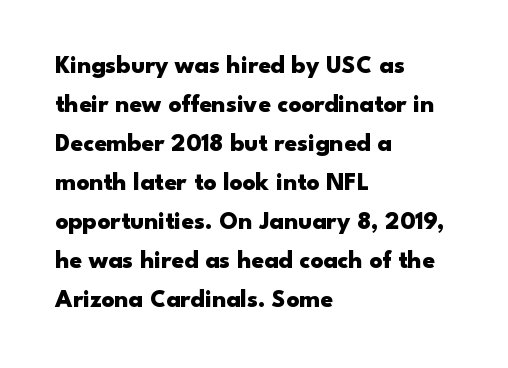
The image shows 25 px bold type, upright; set left-aligned, normal line spacing (1.56x), normal letter spacing, not underlined.
